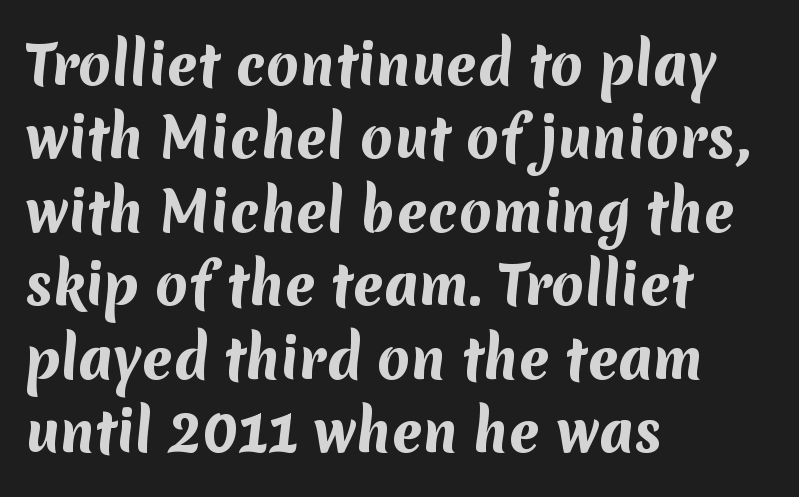
The image shows 54 px bold sans-serif type; set left-aligned, normal line spacing (1.36x), normal letter spacing, not underlined; medium stroke contrast and a medium x-height.
